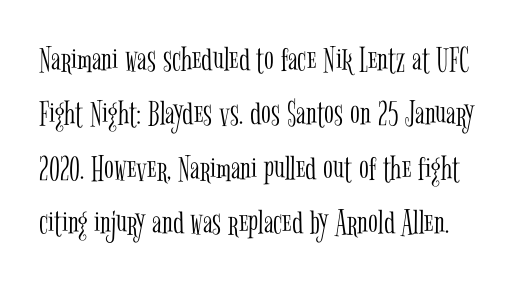
The image shows 36 px light, condensed serif type, upright; set normal line spacing (1.51x), normal letter spacing, not underlined; low stroke contrast and a medium x-height.
